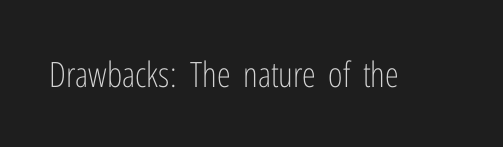
The image shows 35 px light, condensed sans-serif type, upright; set normal letter spacing, not underlined; low stroke contrast and a medium x-height.
